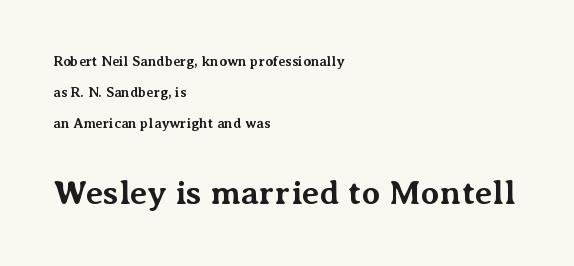
The strip under each line holds only bare page. The letters carry serifs — small finishing strokes at the ends of their stems. Rendered with straight, roman letterforms. Bigger letters appear in the bottom chunk; the top chunk is reduced. Varying glyph widths throughout — classic text-font behaviour. Students, observe: this is what heavily led, spacious text looks like.
